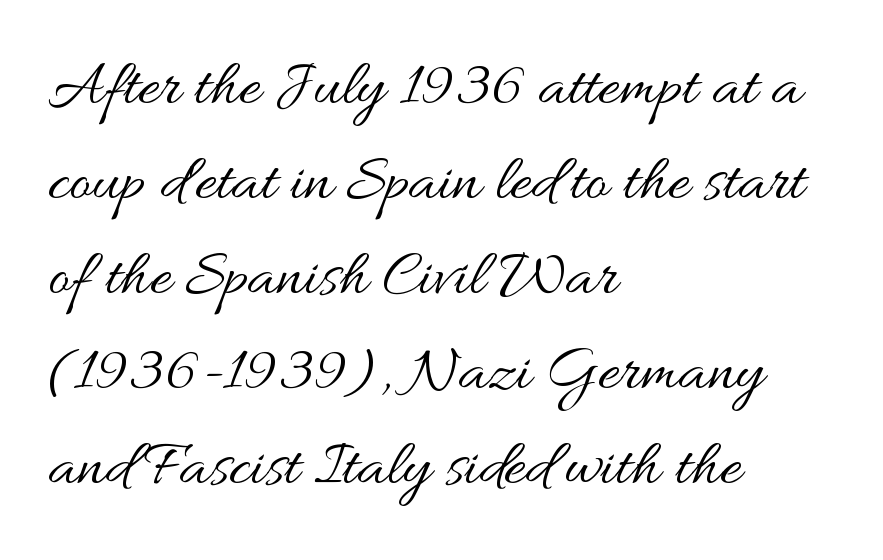
In terms of leading, this rendering sits right in the middle. Which margin do the lines hug? The left one — the right edge is uneven. Decoration check: the copy has no underline. Do the characters align in a grid? No, the font is proportional.
